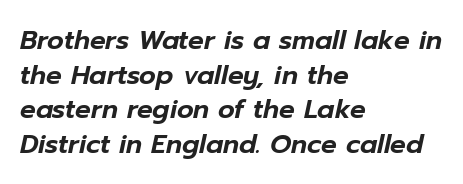
{"italic": "yes", "lean": "right", "slant_degrees": 12, "underline": "no", "align": "left", "line_spacing": "normal", "line_spacing_ratio": 1.33, "letter_spacing": "normal", "letter_spacing_em": 0.0, "glyph_px": 26}
